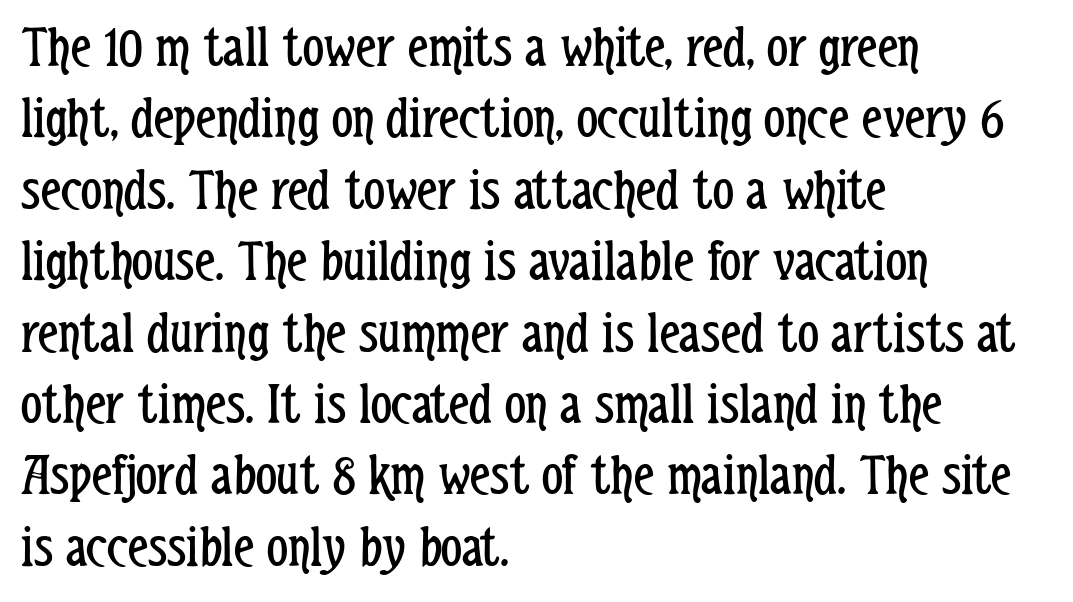
Character widths vary here, with narrow letters taking less room than wide ones. These lines were composed using upright roman letters. In CSS terms this would be text-align: left. Serifs: no, the terminals of the letterforms are clean. Any mark beneath the type? The region is blank. A light-to-regular cut is what we see here.
